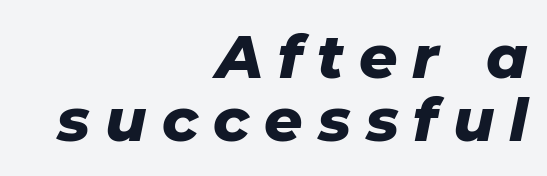
The image shows 60 px heavy type, italic (leaning right); set right-aligned, tight line spacing (1.05x), unusually wide letter spacing (+0.25 em), not underlined; low stroke contrast and a medium x-height.
